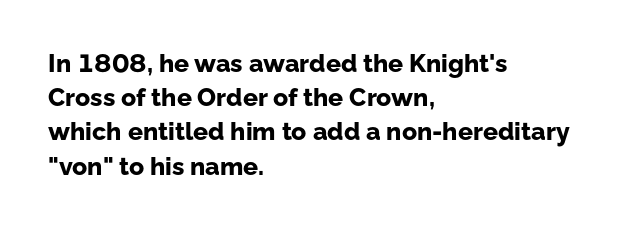
The lines in this sample share a left origin and differ only in where they stop. Summary of vertical rhythm: regular, with standard interline spacing. Italic: no, the glyphs are upright roman. The letterforms sit shoulder to shoulder at normal distance. Set as a true bold cut, around the 700 mark. The baseline area is clear.
